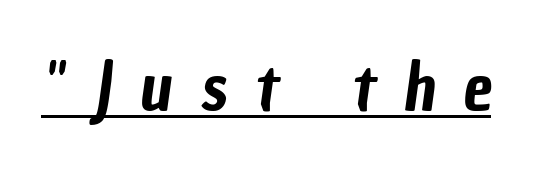
Q: Is the typeface a serif or a sans-serif typeface? A: Sans-serif.
Q: Is the text underlined? A: Yes.
Q: Is the spacing between letters normal or unusually wide? A: Unusually wide.
Q: Width (condensed, normal, or wide)? A: Condensed.
Q: Stroke contrast? A: Low.
Q: x-height? A: Medium.
Q: Monospaced? A: No.
